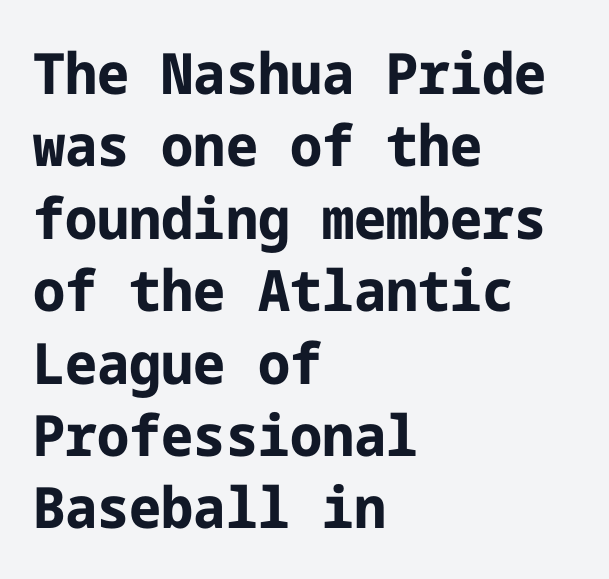
{"serif": "no", "italic": "no", "bold": "yes", "weight": "bold", "width": "normal", "stroke_contrast": "low", "x_height": "medium", "underline": "no", "align": "left", "line_spacing": "normal", "line_spacing_ratio": 1.27, "letter_spacing": "normal", "letter_spacing_em": 0.0, "glyph_px": 57}
